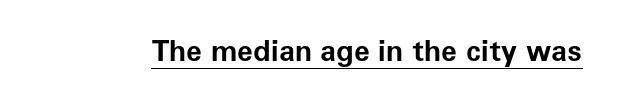
Q: Is the text bold? A: Yes.
Q: Is the text italic (slanted)? A: No, it is upright.
Q: Is the typeface a serif or a sans-serif typeface? A: Sans-serif.
Q: Is the text underlined? A: Yes.
Q: Is the spacing between letters normal or unusually wide? A: Normal.
Q: Width (condensed, normal, or wide)? A: Normal.
Q: Stroke contrast? A: Low.
Q: x-height? A: Medium.
Q: Monospaced? A: No.
